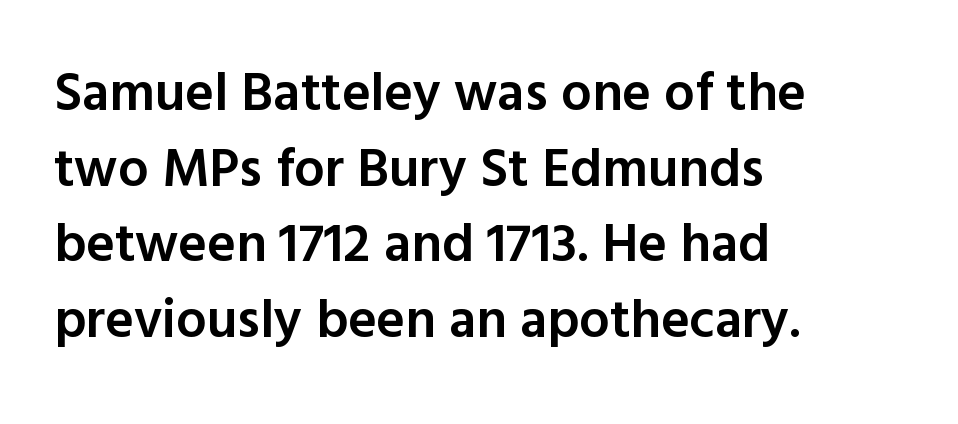
The image shows 54 px semibold sans-serif type, upright; set left-aligned, normal line spacing (1.4x), normal letter spacing, not underlined; a medium x-height.
